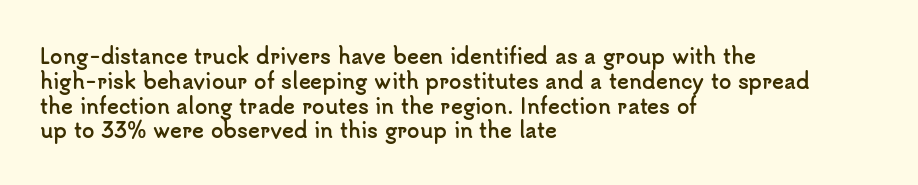
Q: Is the text bold? A: Yes.
Q: Is the text italic (slanted)? A: No, it is upright.
Q: Is the text underlined? A: No.
Q: How is the paragraph aligned? A: Left-aligned.
Q: Is the spacing between letters normal or unusually wide? A: Normal.
